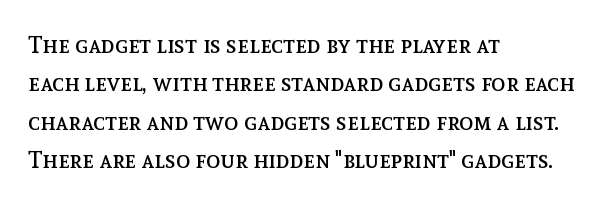
Q: Is the text bold? A: No.
Q: Is the text italic (slanted)? A: No, it is upright.
Q: Is the text underlined? A: No.
Q: How is the paragraph aligned? A: Left-aligned.
Q: Is the spacing between letters normal or unusually wide? A: Normal.
Q: Is the spacing between lines tight, normal or loose? A: Normal.
